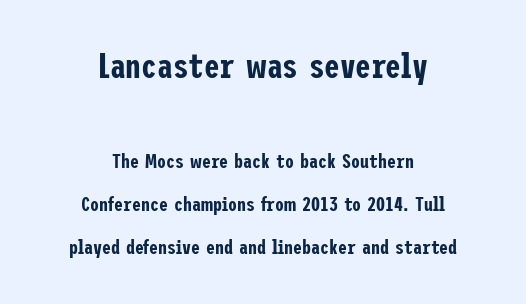
Q: Is the text italic (slanted)? A: No, it is upright.
Q: Is the typeface a serif or a sans-serif typeface? A: Sans-serif.
Q: Is the text underlined? A: No.
Q: How is the paragraph aligned? A: Centered.
Q: Is the spacing between letters normal or unusually wide? A: Normal.
Q: Is the spacing between lines tight, normal or loose? A: Loose.
Q: Which block of text is set in a larger size, the first (top) or the second (bottom)? A: The first (top) one.
Q: Width (condensed, normal, or wide)? A: Condensed.
Q: Stroke contrast? A: Low.
Q: x-height? A: Medium.
